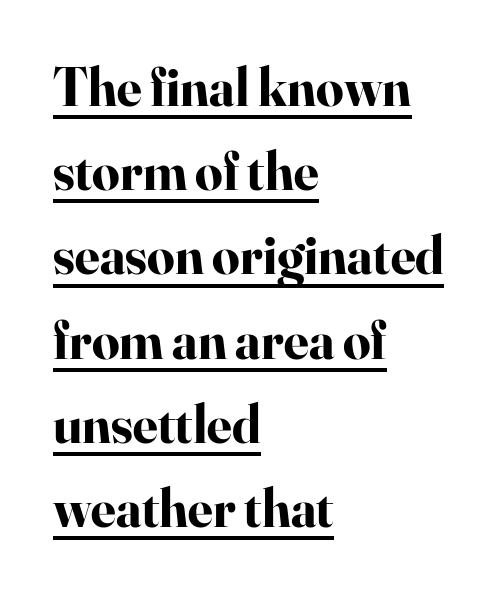
Q: Is the text bold? A: Yes.
Q: Is the text italic (slanted)? A: No, it is upright.
Q: Is the typeface a serif or a sans-serif typeface? A: Serif.
Q: Is the text underlined? A: Yes.
Q: How is the paragraph aligned? A: Left-aligned.
Q: Is the spacing between letters normal or unusually wide? A: Normal.
Q: Is the spacing between lines tight, normal or loose? A: Normal.
Q: Width (condensed, normal, or wide)? A: Normal.
Q: Stroke contrast? A: High.
Q: x-height? A: Small.
Q: Monospaced? A: No.
